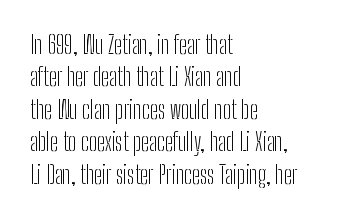
The image shows 24 px text type, upright; set left-aligned, normal line spacing (1.35x), normal letter spacing, not underlined.
